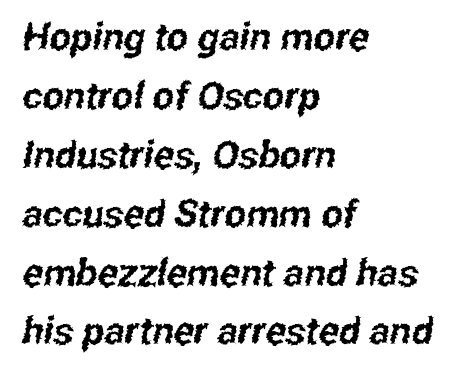
{"serif": "no", "width": "condensed", "stroke_contrast": "low", "x_height": "medium", "monospaced": "no", "underline": "no", "align": "left", "line_spacing": "normal", "line_spacing_ratio": 1.55, "letter_spacing": "normal", "letter_spacing_em": 0.0, "glyph_px": 38}
